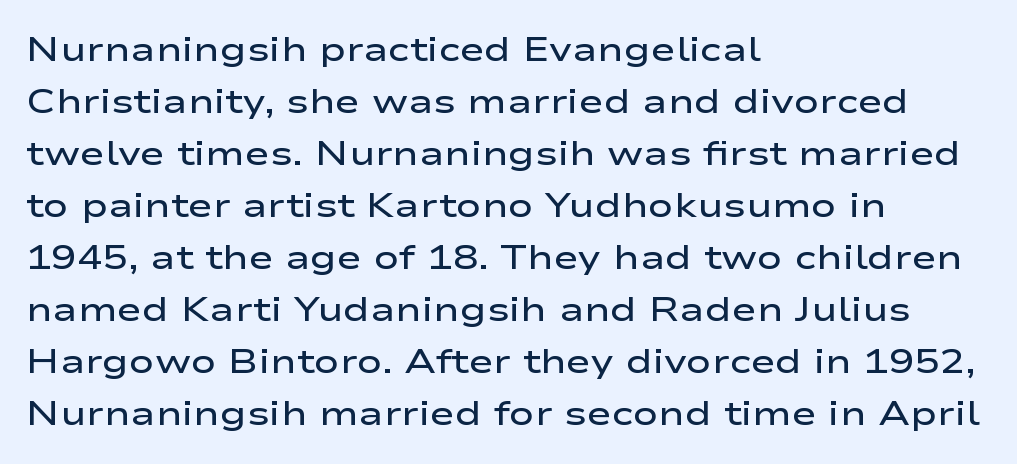
Stroke thickness is moderately raised; the sample reads as semibold. The rendering shows plain stroke endings on the letterforms — a sans-serif design. Spacing verdict: proportional, widths tailored to each character. Only glyphs here, with clear space below each row. The passage shown has conventional tracking throughout.
